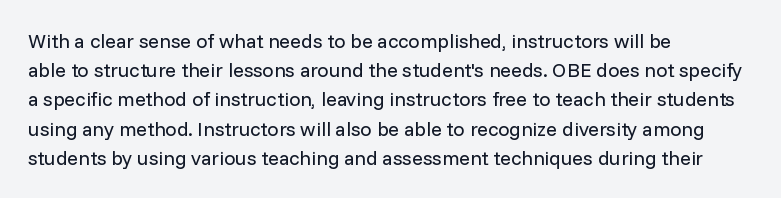
{"italic": "no", "bold": "no", "underline": "no", "align": "left", "line_spacing": "normal", "line_spacing_ratio": 1.46, "letter_spacing": "normal", "letter_spacing_em": 0.0, "glyph_px": 20}
